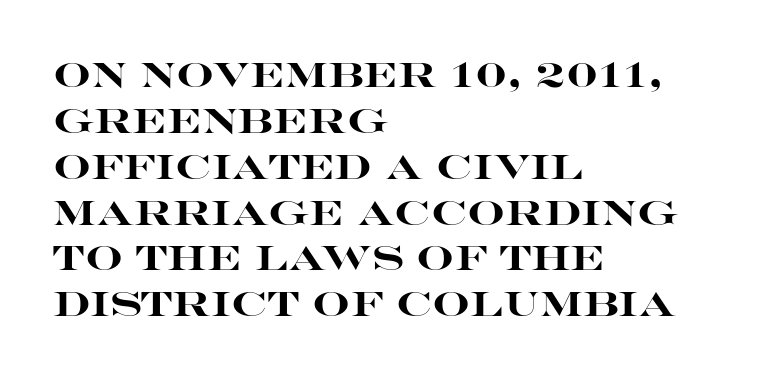
Vertical spacing — default. Spacing verdict: proportional, widths tailored to each character. Vertical strokes here are truly vertical. Words float on clear page, feet unadorned.
